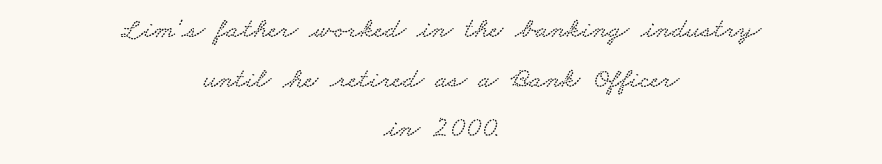
The image shows 29 px wide serif type; set centered, line spacing 1.71x, normal letter spacing, not underlined; low stroke contrast and a small x-height.
